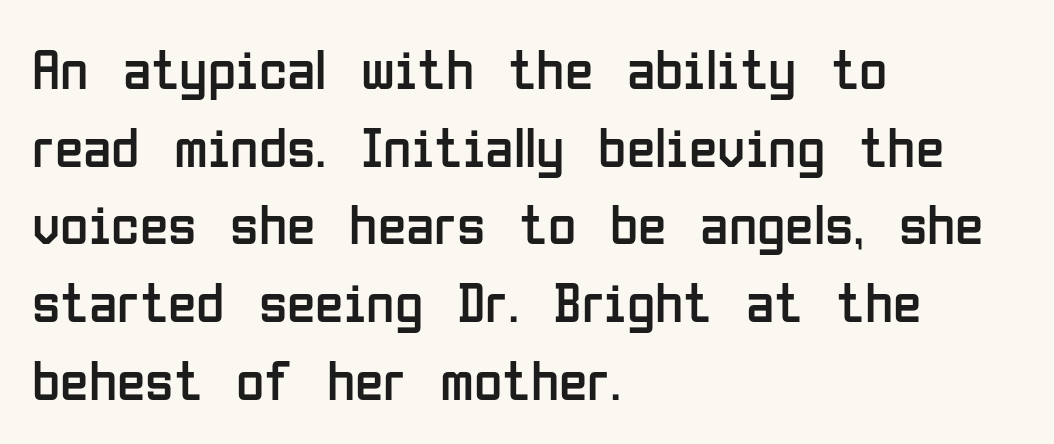
{"serif": "no", "italic": "no", "bold": "no", "weight": "regular", "width": "condensed", "stroke_contrast": "low", "x_height": "medium", "monospaced": "no", "underline": "no", "align": "left", "line_spacing": "normal", "line_spacing_ratio": 1.34, "letter_spacing": "normal", "letter_spacing_em": 0.0, "glyph_px": 58}
